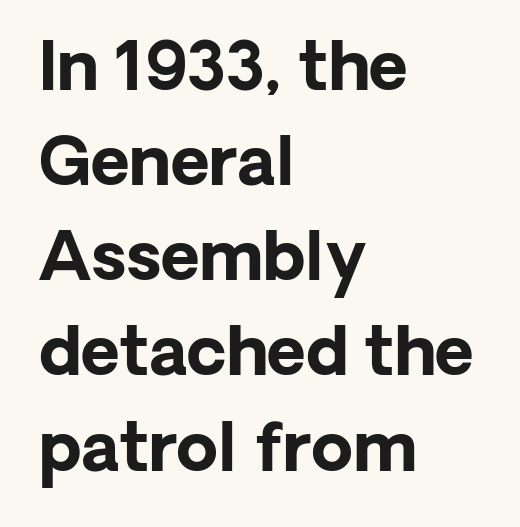
No extra tracking has been applied to these lines. Plain, unruled lines of type. The type family on display is of the sans-serif kind. Whoever set this chose a conventional vertical rhythm. This rendering uses left alignment, leaving the right contour irregular.
